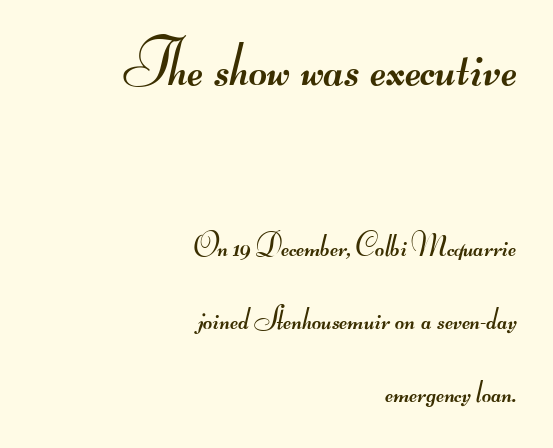
The letterforms sit shoulder to shoulder at normal distance. Underline: absent. The passage shown is typed in a proportional face where columns would drift. I'd call this a sans setting — the letters go barefoot. Honestly, the rows look like they've been pulled way apart.
